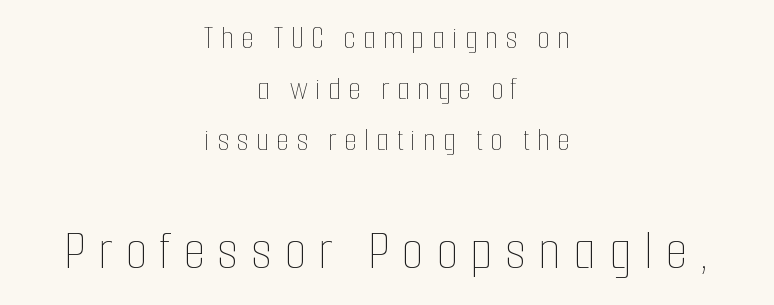
The strokes are not fattened; the text isn't bold. Both edges are ragged and mirror each other, which tells us the setting is centered. Honestly, the letter spacing is so wide it's the main thing you notice. Check the space under the baseline: it is left empty. The face used here is proportionally spaced, like ordinary book or web type.
